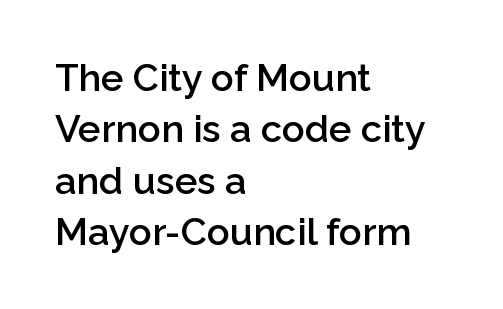
{"serif": "no", "italic": "no", "bold": "semi", "weight": "semibold", "width": "normal", "stroke_contrast": "low", "x_height": "medium", "monospaced": "no", "underline": "no", "align": "left", "line_spacing": "normal", "line_spacing_ratio": 1.35, "letter_spacing": "normal", "letter_spacing_em": 0.0, "glyph_px": 38}
